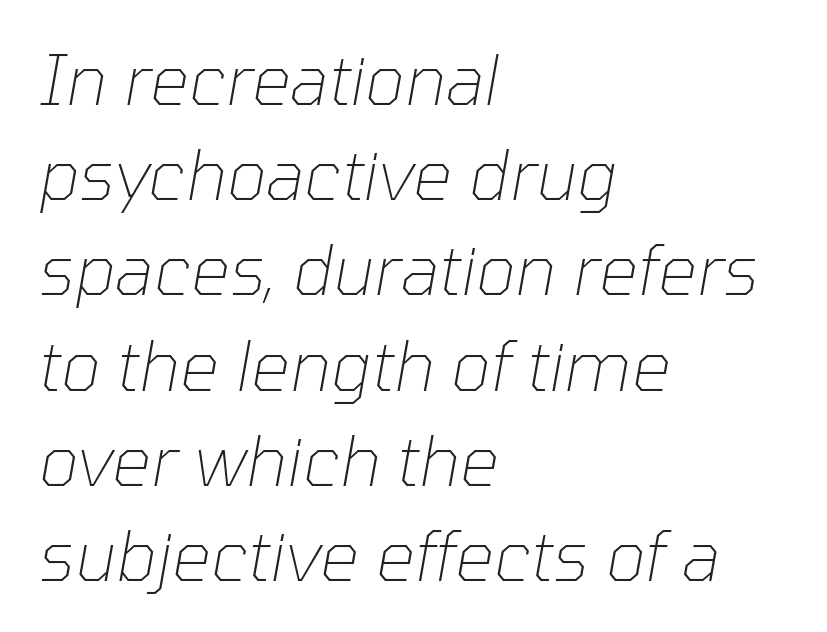
The image shows 69 px thin type, italic (leaning right); set left-aligned, normal line spacing (1.38x), normal letter spacing, not underlined; low stroke contrast and a medium x-height.
